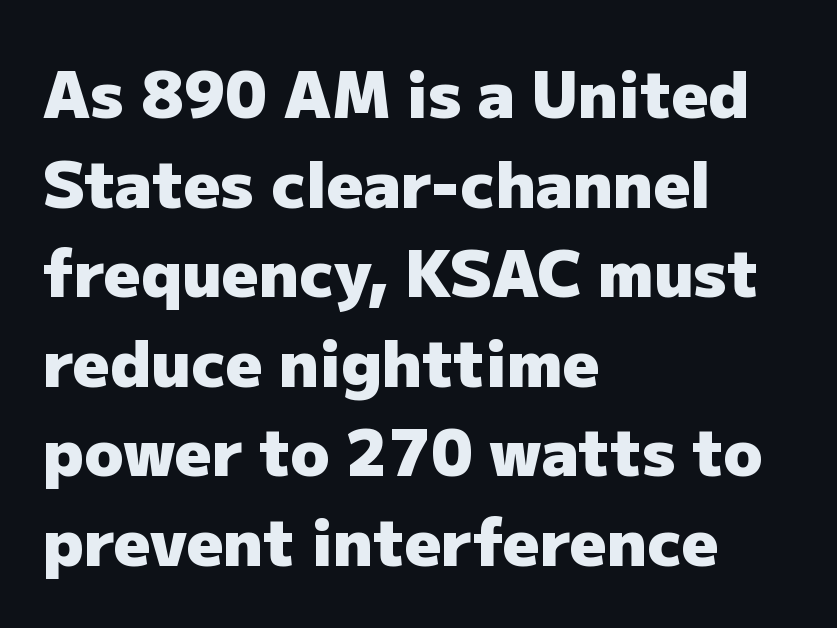
{"serif": "no", "italic": "no", "bold": "yes", "weight": "heavy", "width": "normal", "stroke_contrast": "low", "x_height": "medium", "monospaced": "no", "underline": "no", "align": "left", "line_spacing": "normal", "line_spacing_ratio": 1.4, "letter_spacing": "normal", "letter_spacing_em": 0.0, "glyph_px": 64}
